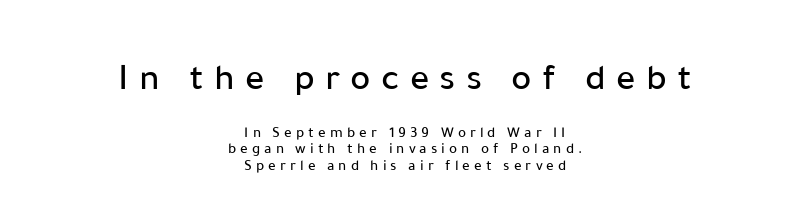
Q: Is the text italic (slanted)? A: No, it is upright.
Q: Is the typeface a serif or a sans-serif typeface? A: Sans-serif.
Q: Is the text underlined? A: No.
Q: How is the paragraph aligned? A: Centered.
Q: Is the spacing between letters normal or unusually wide? A: Unusually wide.
Q: Is the spacing between lines tight, normal or loose? A: Tight.
Q: Which block of text is set in a larger size, the first (top) or the second (bottom)? A: The first (top) one.
Q: Width (condensed, normal, or wide)? A: Normal.
Q: Stroke contrast? A: Low.
Q: x-height? A: Medium.
Q: Monospaced? A: No.
